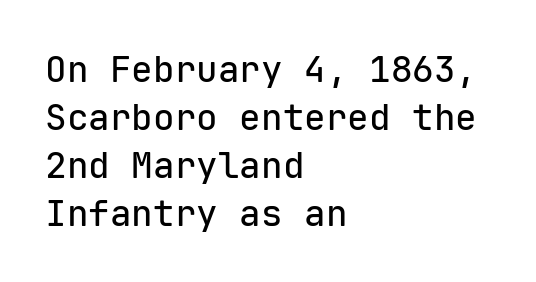
The image shows 36 px sans-serif type, upright, monospaced; set left-aligned, normal line spacing (1.33x), normal letter spacing, not underlined; low stroke contrast and a medium x-height.
